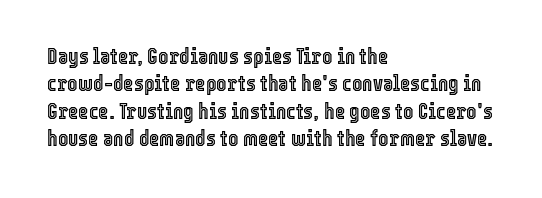
The lines are quadded left. Bare-footed words on every line. Notice how the stems are strictly vertical — no italics here. The gaps between neighbouring characters are ordinary and unremarkable.
